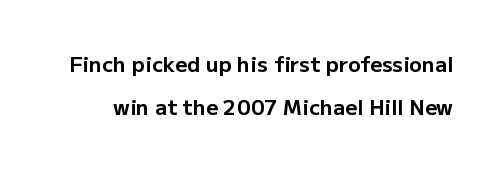
Set as a true bold cut, around the 700 mark. The type sits square on the baseline with zero lean. The face used here is rendered with its standard letterfit. Lines of text with bare space underneath. How would I describe the line gaps? Wide and relaxed.
